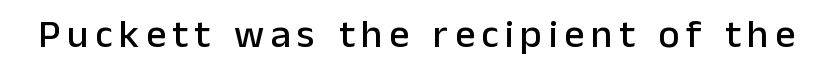
Ordinary non-slanted type is in use. Descender tails drop into unmarked territory. A typesetter would call this proportional, since set widths differ per character. Grotesque or geometric, the face here clearly has no serifs.
